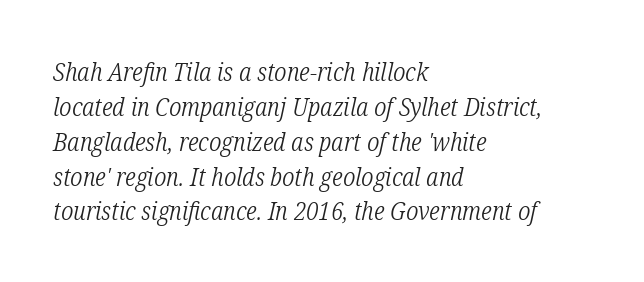
{"italic": "yes", "lean": "right", "slant_degrees": 12, "bold": "no", "underline": "no", "align": "left", "line_spacing": "normal", "line_spacing_ratio": 1.34, "letter_spacing": "normal", "letter_spacing_em": 0.0, "glyph_px": 26}
